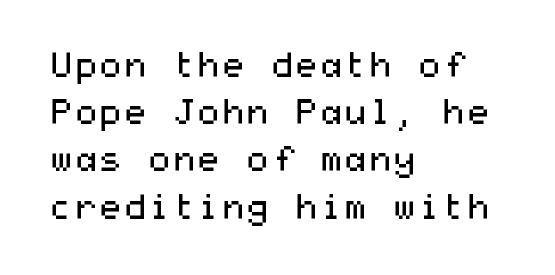
{"serif": "no", "italic": "no", "bold": "no", "weight": "regular", "width": "wide", "stroke_contrast": "medium", "x_height": "medium", "underline": "no", "align": "left", "line_spacing": "normal", "line_spacing_ratio": 1.35, "letter_spacing": "normal", "letter_spacing_em": 0.0, "glyph_px": 35}
